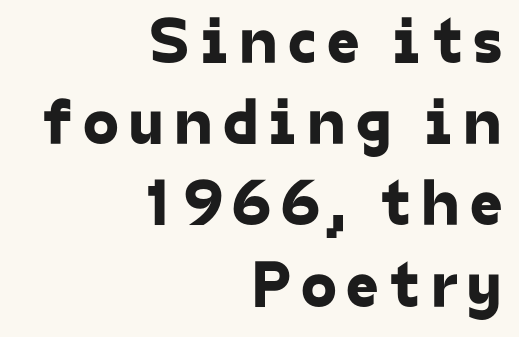
{"serif": "no", "width": "normal", "stroke_contrast": "low", "x_height": "medium", "monospaced": "no", "underline": "no", "align": "right", "line_spacing": "normal", "line_spacing_ratio": 1.25, "glyph_px": 65}
